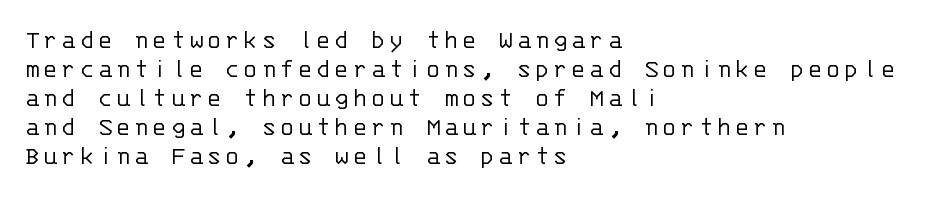
The image shows 28 px light sans-serif type, upright, monospaced; set left-aligned, tight line spacing (1.04x), not underlined; low stroke contrast and a large x-height.
